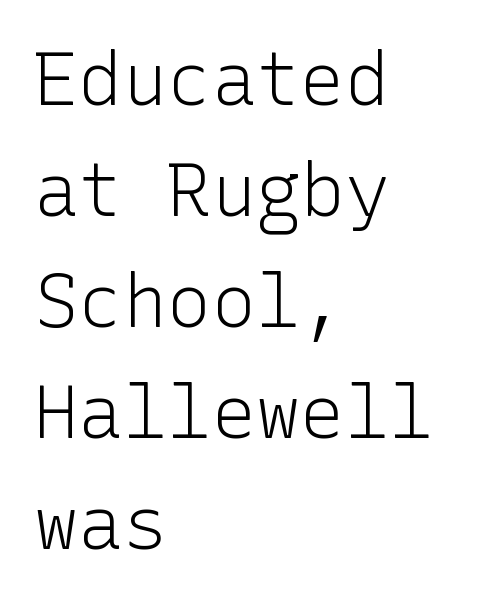
{"serif": "no", "italic": "no", "bold": "no", "weight": "light", "width": "normal", "stroke_contrast": "low", "x_height": "medium", "underline": "no", "align": "left", "line_spacing": "normal", "line_spacing_ratio": 1.5, "letter_spacing": "normal", "letter_spacing_em": 0.0, "glyph_px": 74}
